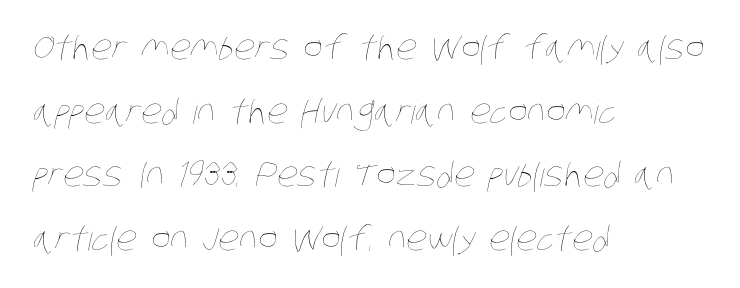
The image shows 33 px thin, condensed type; set left-aligned, loose line spacing (1.93x), normal letter spacing, not underlined; low stroke contrast and a large x-height.
